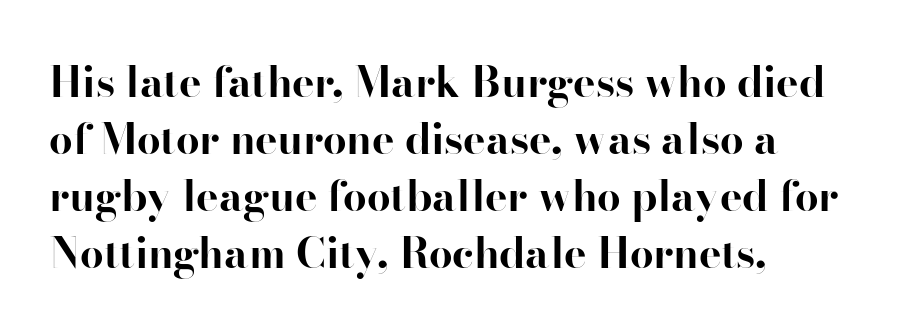
{"serif": "yes", "italic": "no", "bold": "yes", "weight": "bold", "width": "normal", "stroke_contrast": "high", "x_height": "small", "monospaced": "no", "underline": "no", "align": "left", "line_spacing": "normal", "line_spacing_ratio": 1.36, "letter_spacing": "normal", "letter_spacing_em": 0.0, "glyph_px": 42}
